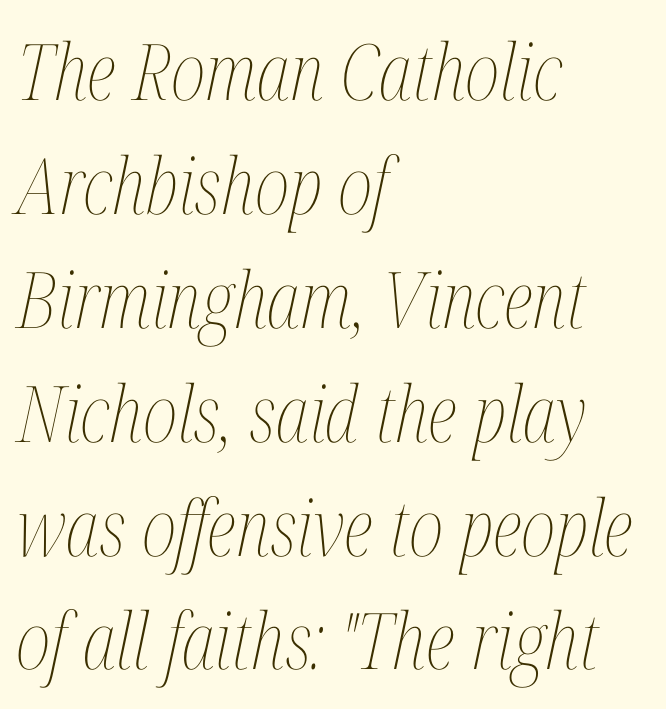
Q: Is the text bold? A: No.
Q: Is the text italic (slanted)? A: Yes, it leans right by about 12 degrees.
Q: Is the text underlined? A: No.
Q: How is the paragraph aligned? A: Left-aligned.
Q: Is the spacing between letters normal or unusually wide? A: Normal.
Q: Is the spacing between lines tight, normal or loose? A: Normal.
Q: Width (condensed, normal, or wide)? A: Condensed.
Q: Stroke contrast? A: Medium.
Q: x-height? A: Medium.
Q: Monospaced? A: No.
